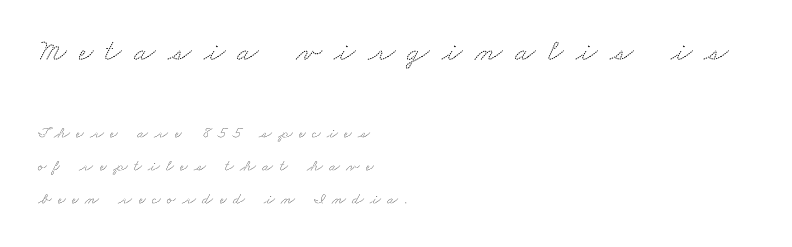
The letters advance in unequal steps, a hallmark of proportional type. Typographically, this falls in the serif category. Clear beneath every line of the passage. Loosely led — the rows are spread out.
